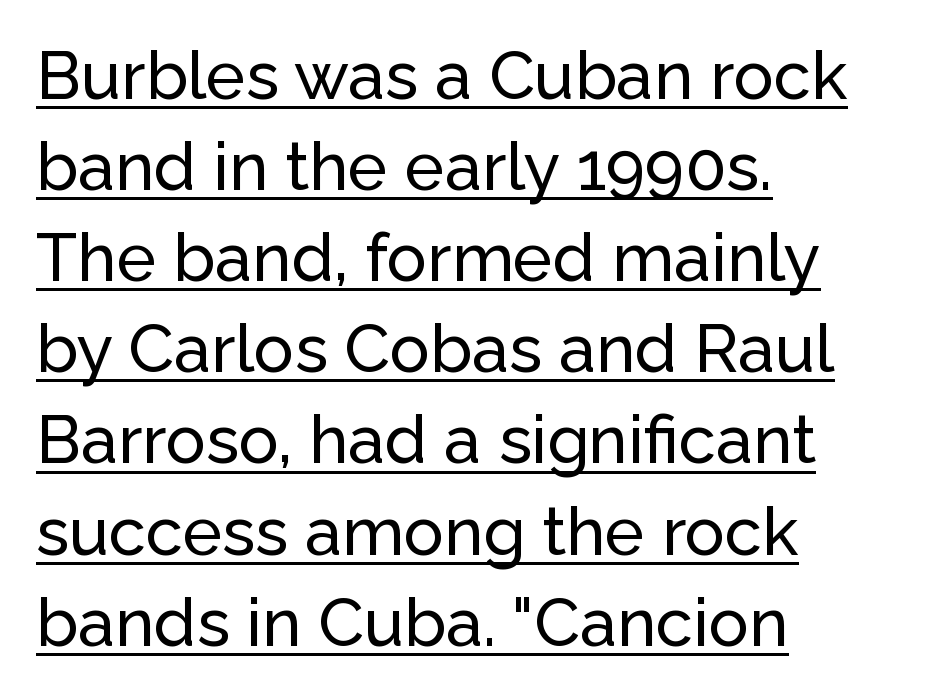
Q: Is the text italic (slanted)? A: No, it is upright.
Q: Is the typeface a serif or a sans-serif typeface? A: Sans-serif.
Q: Is the text underlined? A: Yes.
Q: How is the paragraph aligned? A: Left-aligned.
Q: Is the spacing between letters normal or unusually wide? A: Normal.
Q: Is the spacing between lines tight, normal or loose? A: Normal.
Q: Width (condensed, normal, or wide)? A: Normal.
Q: Stroke contrast? A: Low.
Q: x-height? A: Medium.
Q: Monospaced? A: No.
